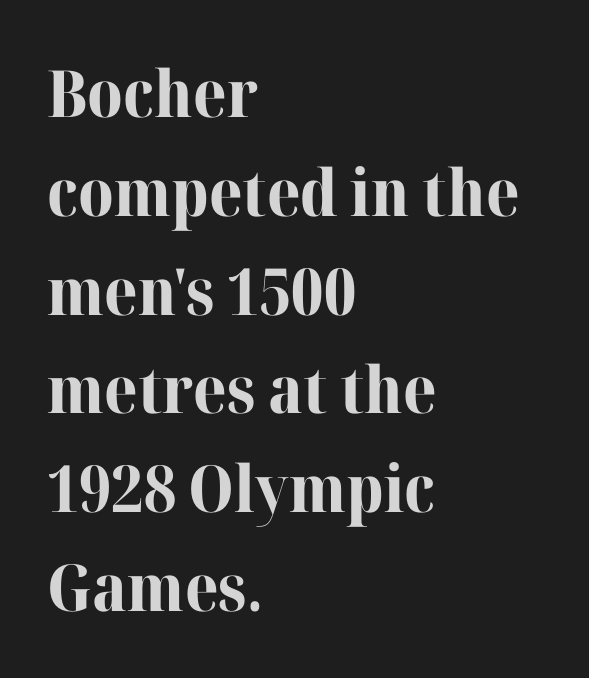
Q: Is the text bold? A: Yes.
Q: Is the text italic (slanted)? A: No, it is upright.
Q: Is the typeface a serif or a sans-serif typeface? A: Serif.
Q: Is the text underlined? A: No.
Q: How is the paragraph aligned? A: Left-aligned.
Q: Is the spacing between letters normal or unusually wide? A: Normal.
Q: Is the spacing between lines tight, normal or loose? A: Normal.
Q: Width (condensed, normal, or wide)? A: Normal.
Q: Stroke contrast? A: High.
Q: x-height? A: Medium.
Q: Monospaced? A: No.
